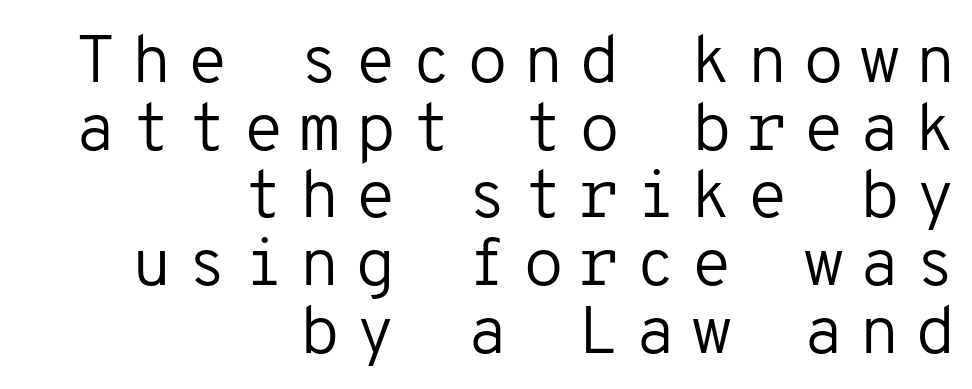
The image shows 67 px regular-weight sans-serif type, upright, monospaced; set right-aligned, tight line spacing (1.01x), unusually wide letter spacing (+0.22 em), not underlined; low stroke contrast and a medium x-height.
